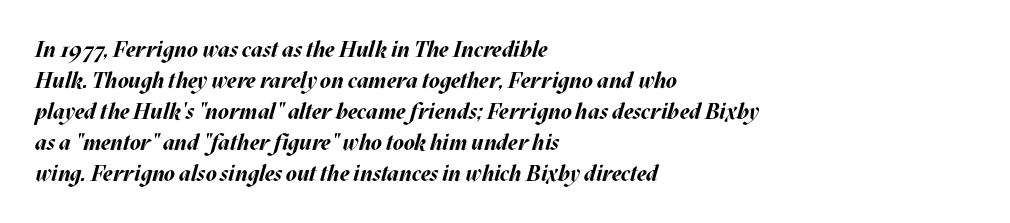
The image shows 22 px bold type, italic (leaning right); set left-aligned, normal line spacing (1.41x), normal letter spacing, not underlined.
